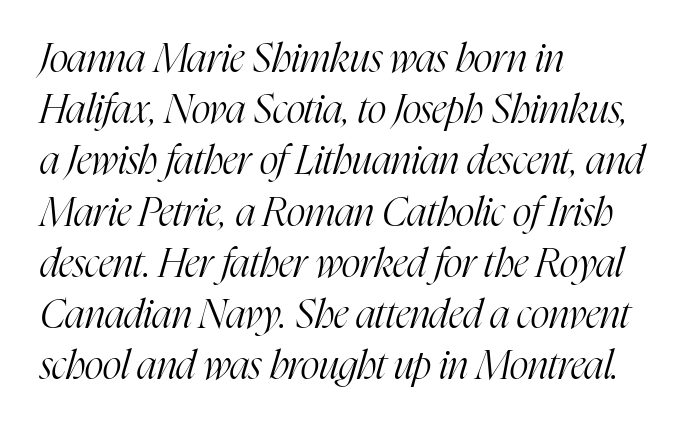
Q: Is the text bold? A: No.
Q: Is the text italic (slanted)? A: Yes, it leans right by about 16 degrees.
Q: Is the typeface a serif or a sans-serif typeface? A: Serif.
Q: Is the text underlined? A: No.
Q: How is the paragraph aligned? A: Left-aligned.
Q: Is the spacing between letters normal or unusually wide? A: Normal.
Q: Is the spacing between lines tight, normal or loose? A: Normal.
Q: Width (condensed, normal, or wide)? A: Condensed.
Q: Stroke contrast? A: High.
Q: x-height? A: Medium.
Q: Monospaced? A: No.
